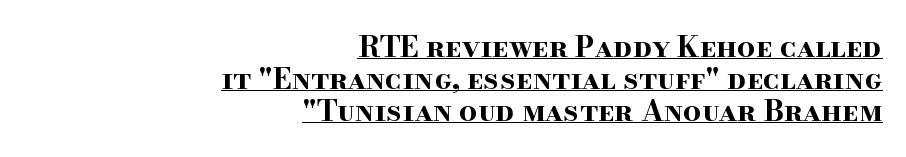
A serif font was chosen for this passage. Caption: multi-line text, flush right, ragged left. How are the letters spaced? Ordinarily, with no added tracking. In terms of posture, this sample is upright. You could not count columns in this text — the font is proportionally spaced. These lines huddle together more closely than default settings would place them.
